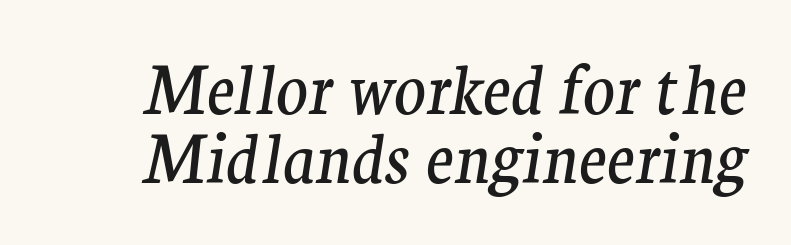
The image shows 66 px regular-weight serif type, italic (leaning right); set tight line spacing (1.04x), normal letter spacing, not underlined; medium stroke contrast and a medium x-height.
